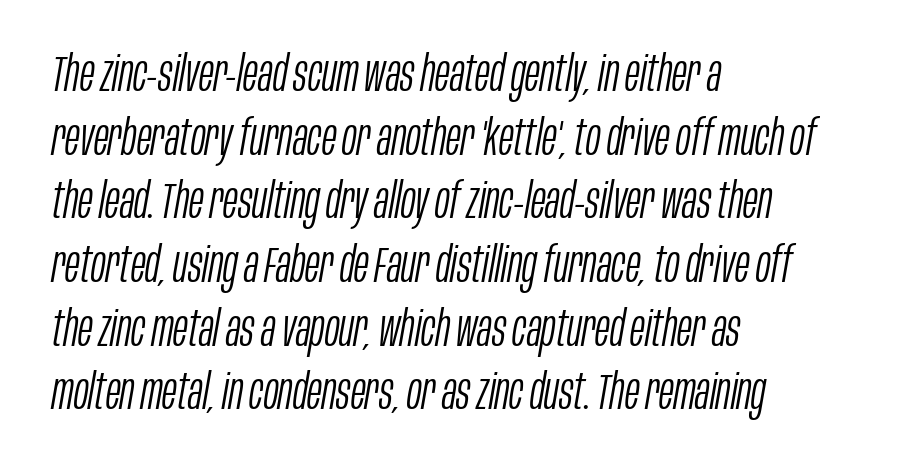
The image shows 49 px light, condensed type, italic (leaning right); set left-aligned, normal line spacing (1.3x), normal letter spacing, not underlined; low stroke contrast and a large x-height.
